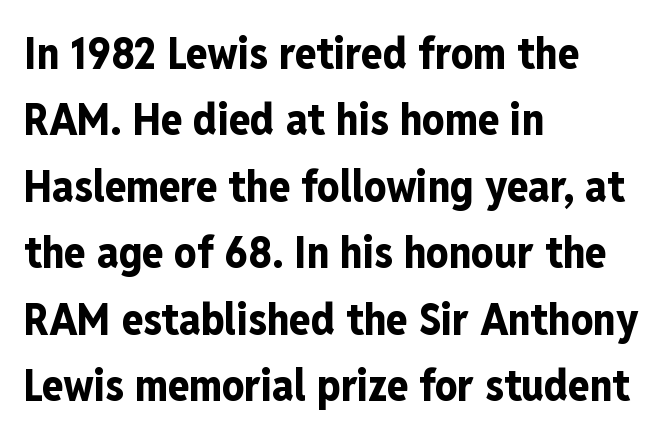
Q: Is the text bold? A: Yes.
Q: Is the text italic (slanted)? A: No, it is upright.
Q: Is the typeface a serif or a sans-serif typeface? A: Sans-serif.
Q: Is the text underlined? A: No.
Q: How is the paragraph aligned? A: Left-aligned.
Q: Is the spacing between letters normal or unusually wide? A: Normal.
Q: Is the spacing between lines tight, normal or loose? A: Normal.
Q: Width (condensed, normal, or wide)? A: Condensed.
Q: Stroke contrast? A: Low.
Q: x-height? A: Medium.
Q: Monospaced? A: No.
